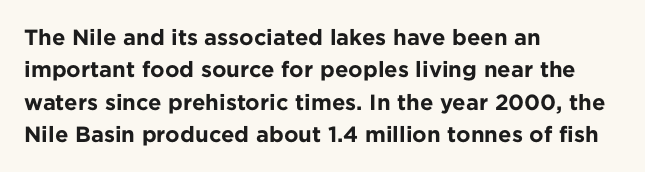
{"italic": "no", "bold": "yes", "underline": "no", "align": "left", "line_spacing": "normal", "line_spacing_ratio": 1.47, "letter_spacing": "normal", "letter_spacing_em": 0.0, "glyph_px": 22}
